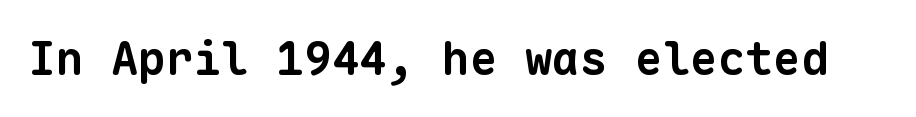
The image shows 46 px bold sans-serif type, monospaced; set normal letter spacing, not underlined; low stroke contrast and a medium x-height.
